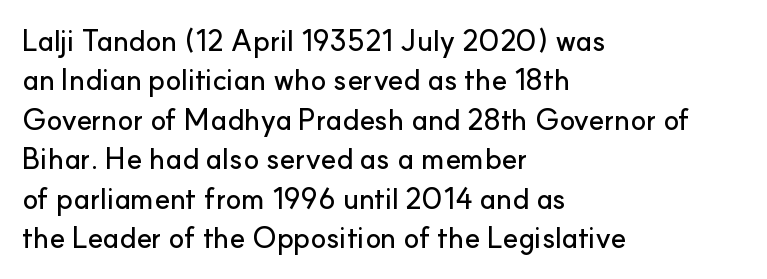
The string is rendered with underlining switched off. Unlike a traditional serif, this face leaves its strokes unadorned. The line-height multiplier appears to be the usual default. Character widths vary here, with narrow letters taking less room than wide ones.
